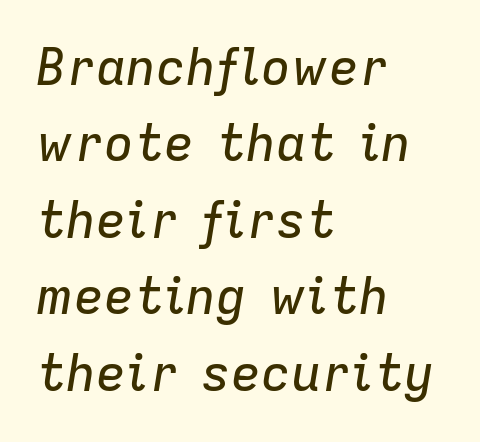
{"italic": "yes", "lean": "right", "slant_degrees": 9, "width": "normal", "stroke_contrast": "low", "x_height": "medium", "monospaced": "no", "underline": "no", "align": "left", "line_spacing": "normal", "line_spacing_ratio": 1.53, "letter_spacing": "normal", "letter_spacing_em": 0.0, "glyph_px": 50}
